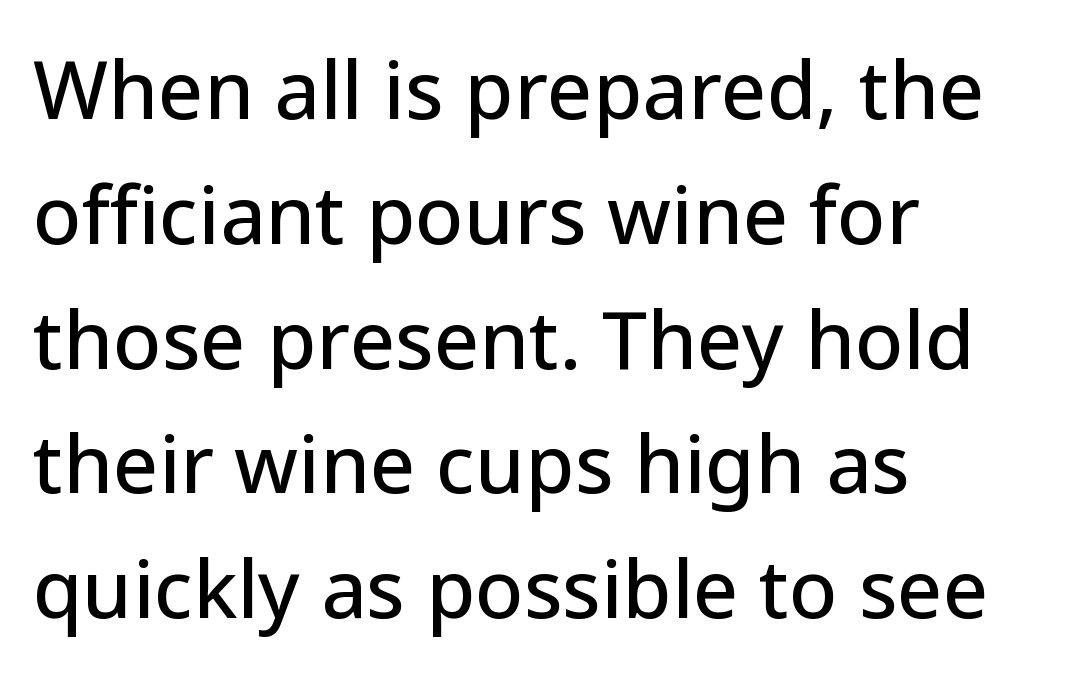
Q: Is the text italic (slanted)? A: No, it is upright.
Q: Is the typeface a serif or a sans-serif typeface? A: Sans-serif.
Q: Is the text underlined? A: No.
Q: How is the paragraph aligned? A: Left-aligned.
Q: Is the spacing between letters normal or unusually wide? A: Normal.
Q: Is the spacing between lines tight, normal or loose? A: Normal.
Q: Width (condensed, normal, or wide)? A: Normal.
Q: Stroke contrast? A: Low.
Q: x-height? A: Medium.
Q: Monospaced? A: No.
